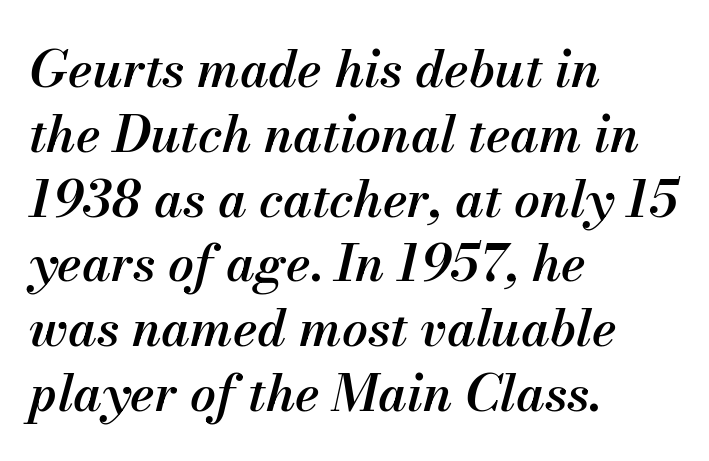
Q: Is the text bold? A: Semi-bold.
Q: Is the text italic (slanted)? A: Yes, it leans right by about 13 degrees.
Q: Is the text underlined? A: No.
Q: How is the paragraph aligned? A: Left-aligned.
Q: Is the spacing between letters normal or unusually wide? A: Normal.
Q: Is the spacing between lines tight, normal or loose? A: Normal.
Q: Width (condensed, normal, or wide)? A: Normal.
Q: Stroke contrast? A: Medium.
Q: x-height? A: Small.
Q: Monospaced? A: No.
